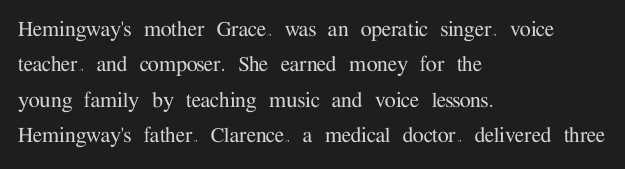
{"italic": "no", "underline": "no", "align": "left", "line_spacing": "normal", "line_spacing_ratio": 1.42, "letter_spacing": "normal", "letter_spacing_em": 0.0, "glyph_px": 25}
